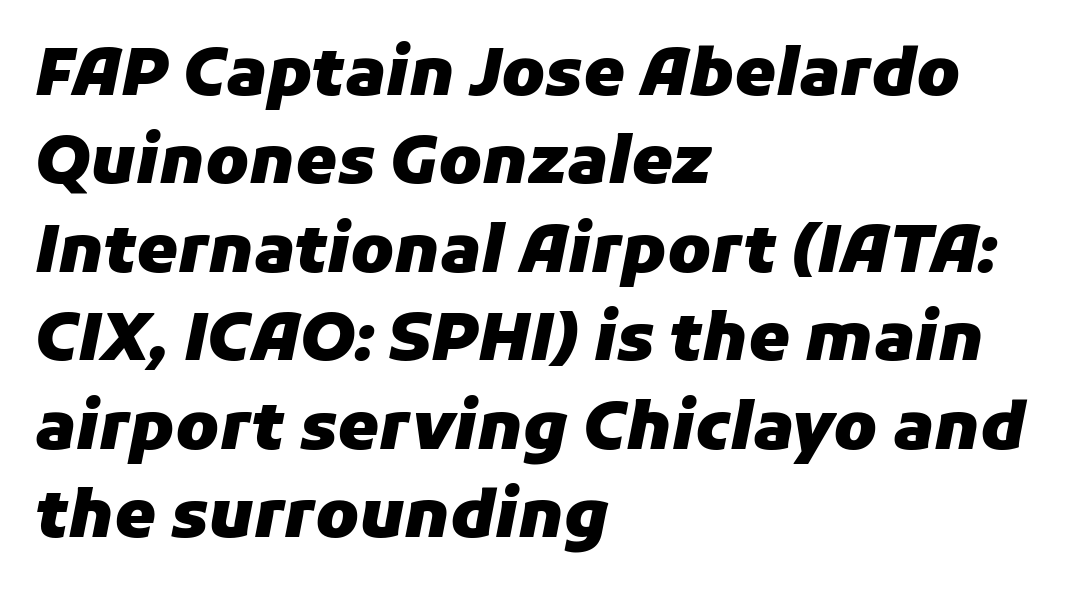
Q: Is the text bold? A: Yes.
Q: Is the text italic (slanted)? A: Yes, it leans right by about 11 degrees.
Q: Is the text underlined? A: No.
Q: How is the paragraph aligned? A: Left-aligned.
Q: Is the spacing between letters normal or unusually wide? A: Normal.
Q: Is the spacing between lines tight, normal or loose? A: Normal.
Q: Width (condensed, normal, or wide)? A: Normal.
Q: Stroke contrast? A: Low.
Q: x-height? A: Medium.
Q: Monospaced? A: No.
